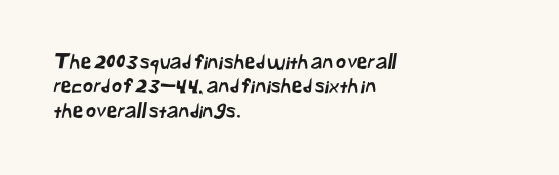
{"underline": "no", "align": "left", "line_spacing_ratio": 1.22, "letter_spacing": "normal", "letter_spacing_em": 0.0, "glyph_px": 20}
